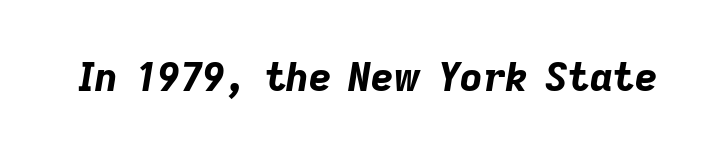
{"italic": "yes", "lean": "right", "slant_degrees": 9, "bold": "yes", "weight": "bold", "width": "normal", "stroke_contrast": "low", "x_height": "medium", "monospaced": "no", "underline": "no", "letter_spacing": "normal", "letter_spacing_em": 0.0, "glyph_px": 39}
